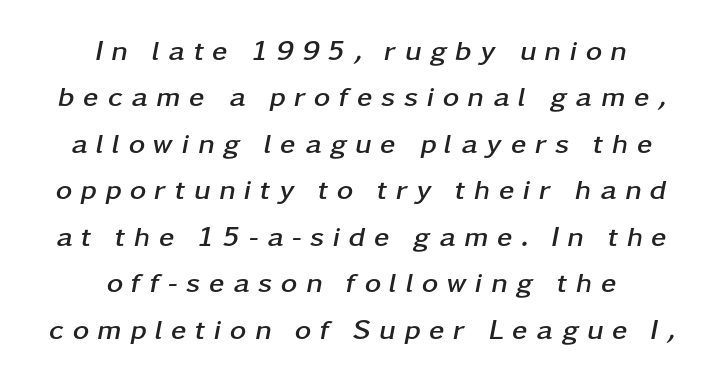
Q: Is the text bold? A: Yes.
Q: Is the text italic (slanted)? A: Yes, it leans right by about 11 degrees.
Q: Is the text underlined? A: No.
Q: How is the paragraph aligned? A: Centered.
Q: Is the spacing between letters normal or unusually wide? A: Unusually wide.
Q: Is the spacing between lines tight, normal or loose? A: Normal.
Q: Width (condensed, normal, or wide)? A: Wide.
Q: Stroke contrast? A: Low.
Q: x-height? A: Medium.
Q: Monospaced? A: No.
